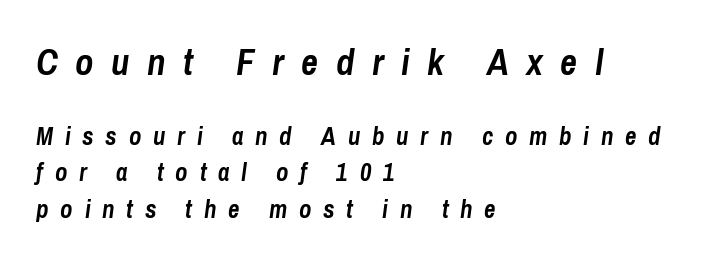
The image shows 37 px semibold, condensed type, italic (leaning right); set left-aligned, normal line spacing (1.45x), unusually wide letter spacing (+0.47 em), not underlined; the first (top) block is 1.48x larger; low stroke contrast and a medium x-height.
